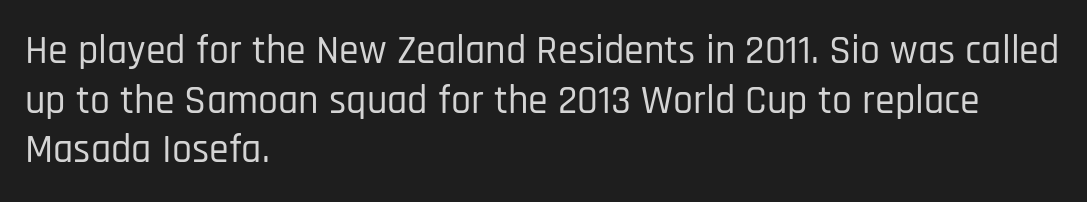
The image shows 40 px condensed sans-serif type, upright; set left-aligned, line spacing 1.24x, normal letter spacing, not underlined; low stroke contrast and a large x-height.
